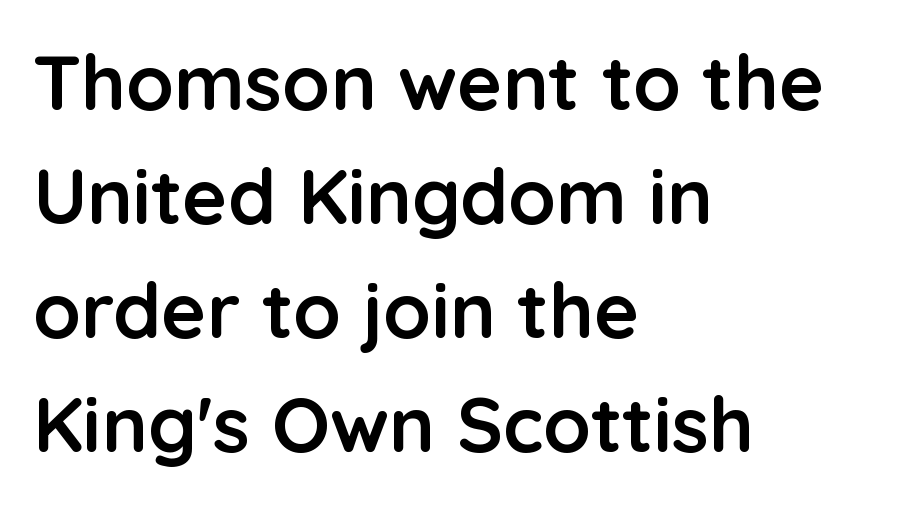
The image shows 77 px semibold sans-serif type, upright; set left-aligned, normal line spacing (1.48x), normal letter spacing, not underlined; low stroke contrast and a medium x-height.
